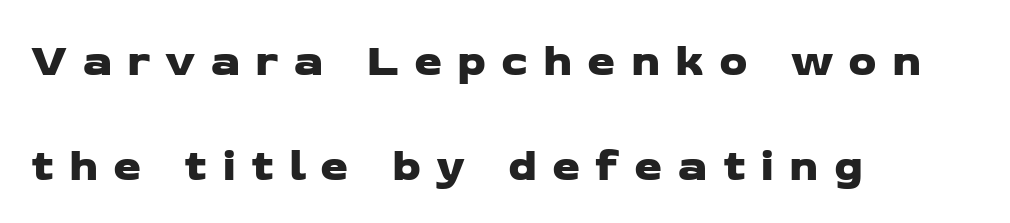
The image shows 45 px wide sans-serif type; set left-aligned, loose line spacing (2.34x), unusually wide letter spacing (+0.33 em), not underlined; low stroke contrast and a medium x-height.
